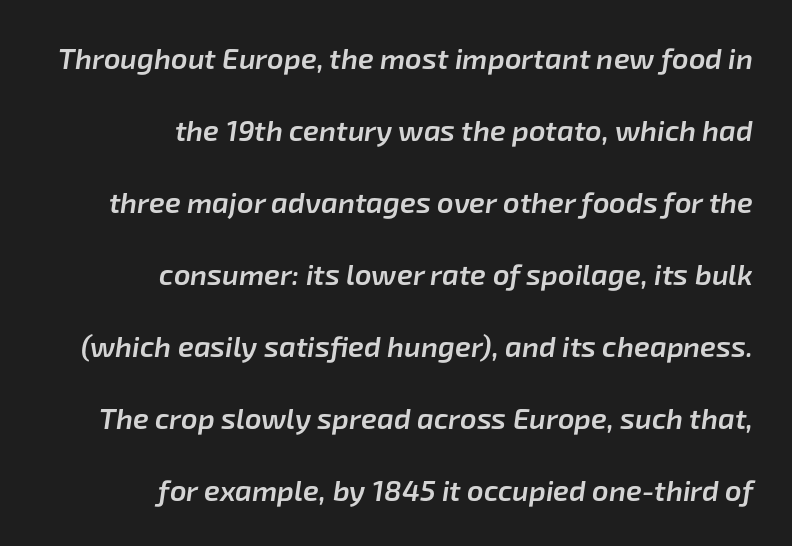
Q: Is the text bold? A: Semi-bold.
Q: Is the text italic (slanted)? A: Yes, it leans right by about 8 degrees.
Q: Is the text underlined? A: No.
Q: How is the paragraph aligned? A: Right-aligned.
Q: Is the spacing between letters normal or unusually wide? A: Normal.
Q: Is the spacing between lines tight, normal or loose? A: Loose.
Q: Width (condensed, normal, or wide)? A: Normal.
Q: Stroke contrast? A: Low.
Q: x-height? A: Medium.
Q: Monospaced? A: No.
